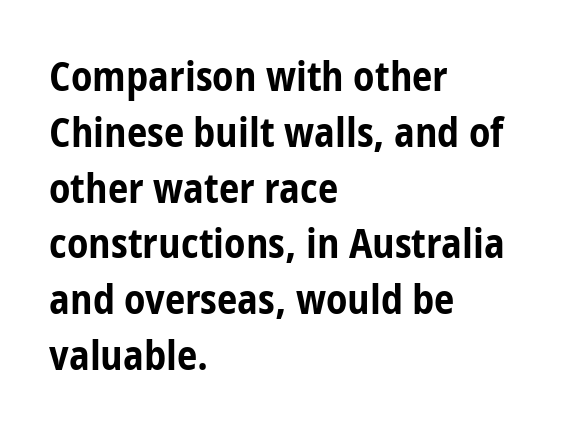
The line texture is even and compact thanks to regular tracking. Descenders hang freely into open space. Leading: standard. Heft: maximum for text — a bold. The text block is weighted toward the left margin, trailing off unevenly rightward. This is sans-serif lettering, the kind often seen on screens and signage.
